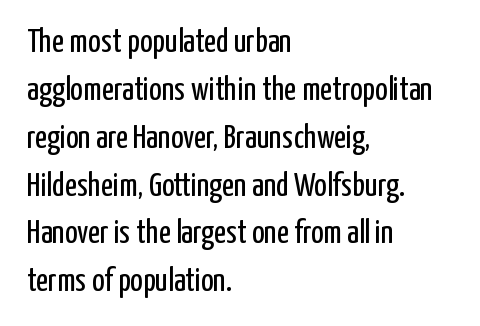
{"serif": "no", "italic": "no", "bold": "no", "weight": "regular", "width": "condensed", "stroke_contrast": "low", "x_height": "medium", "monospaced": "no", "underline": "no", "align": "left", "line_spacing": "normal", "line_spacing_ratio": 1.45, "letter_spacing": "normal", "letter_spacing_em": 0.0, "glyph_px": 33}
